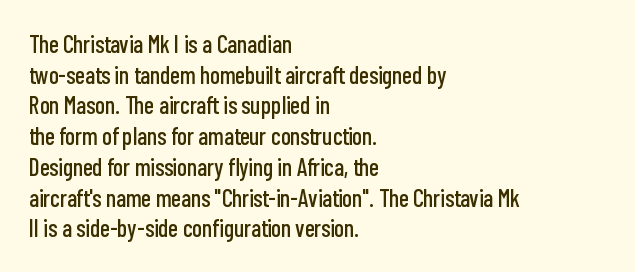
Q: Is the text italic (slanted)? A: No, it is upright.
Q: Is the text underlined? A: No.
Q: How is the paragraph aligned? A: Left-aligned.
Q: Is the spacing between letters normal or unusually wide? A: Normal.
Q: Is the spacing between lines tight, normal or loose? A: Normal.
